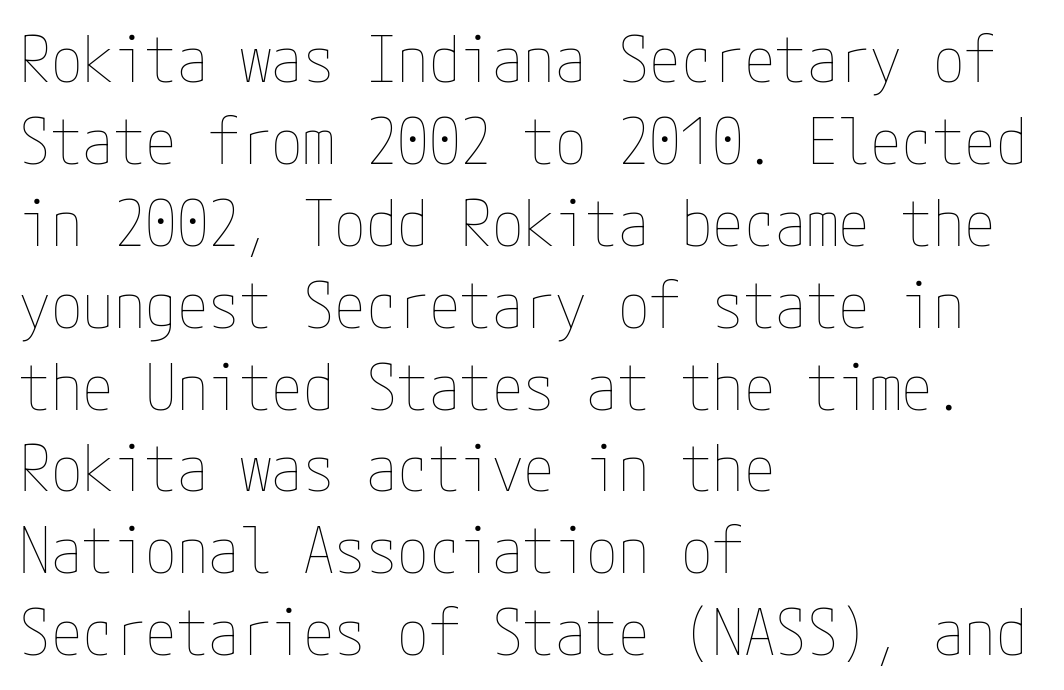
The image shows 63 px thin, condensed type, upright; set left-aligned, normal line spacing (1.3x), normal letter spacing, not underlined; low stroke contrast and a medium x-height.
